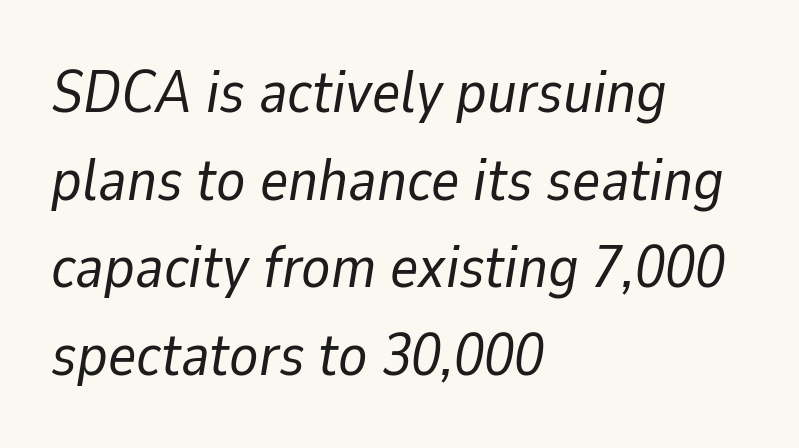
Q: Is the text bold? A: No.
Q: Is the text italic (slanted)? A: Yes, it leans right by about 9 degrees.
Q: Is the text underlined? A: No.
Q: How is the paragraph aligned? A: Left-aligned.
Q: Is the spacing between letters normal or unusually wide? A: Normal.
Q: Is the spacing between lines tight, normal or loose? A: Normal.
Q: Width (condensed, normal, or wide)? A: Normal.
Q: Stroke contrast? A: Low.
Q: x-height? A: Medium.
Q: Monospaced? A: No.
